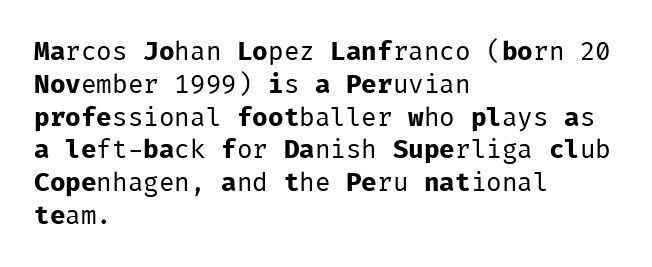
The image shows 26 px text type, upright; set left-aligned, normal line spacing (1.26x), normal letter spacing, not underlined.
